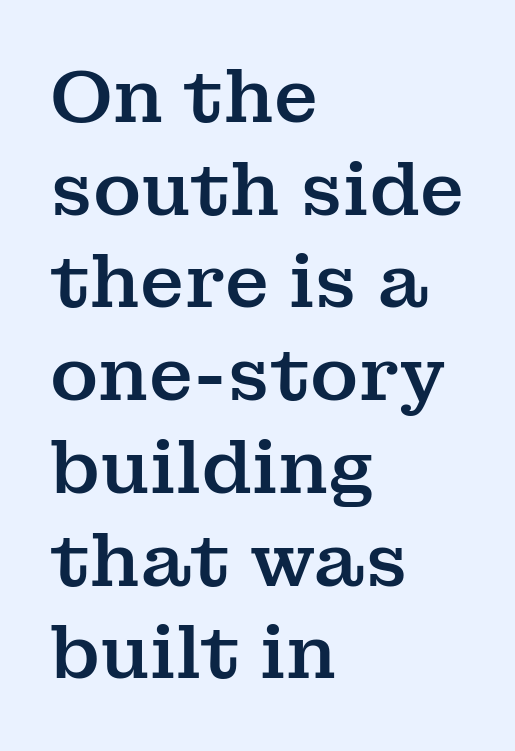
Q: Is the text italic (slanted)? A: No, it is upright.
Q: Is the typeface a serif or a sans-serif typeface? A: Serif.
Q: Is the text underlined? A: No.
Q: How is the paragraph aligned? A: Left-aligned.
Q: Is the spacing between letters normal or unusually wide? A: Normal.
Q: Is the spacing between lines tight, normal or loose? A: Normal.
Q: Width (condensed, normal, or wide)? A: Normal.
Q: Stroke contrast? A: Medium.
Q: x-height? A: Medium.
Q: Monospaced? A: No.
